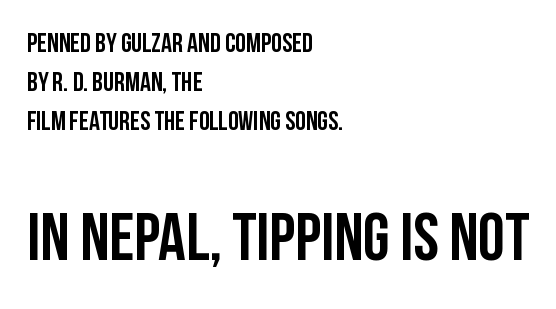
The designer gave the closing block more size than the opening block. If you measured baseline to baseline, you'd find a middling distance. Students, note that the glyphs here touch the page at normal intervals. Posture: vertical.
